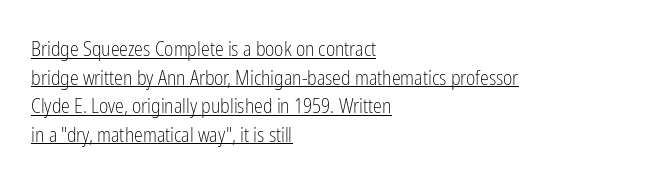
Default kerning and tracking; the words read as compact shapes. These lines were composed using upright roman letters. Somebody hit Ctrl+U on this one — the words are underlined. If you measured baseline to baseline, you'd find a middling distance. The setting favours the left margin, as ordinary paragraphs usually do.
